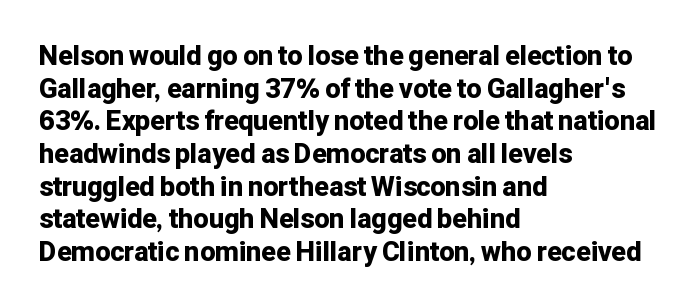
The image shows 27 px bold type, upright; set left-aligned, line spacing 1.21x, normal letter spacing, not underlined.
